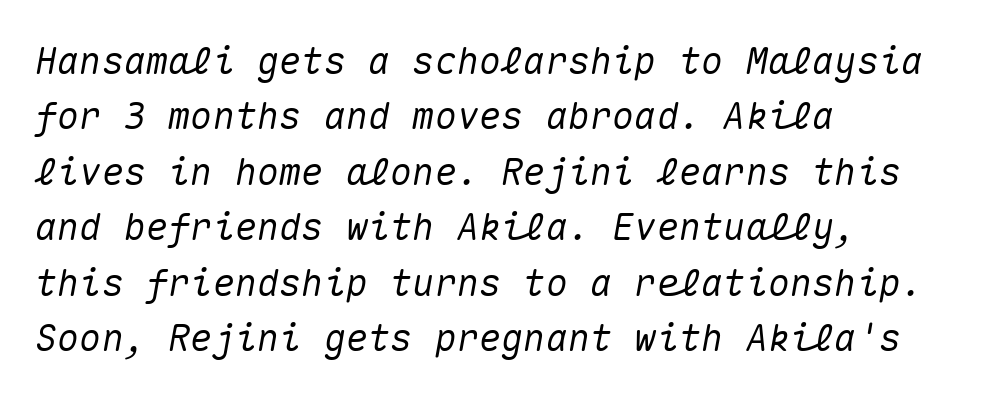
The image shows 37 px text type, italic (leaning right), monospaced; set left-aligned, normal line spacing (1.5x), normal letter spacing, not underlined; medium stroke contrast and a medium x-height.
